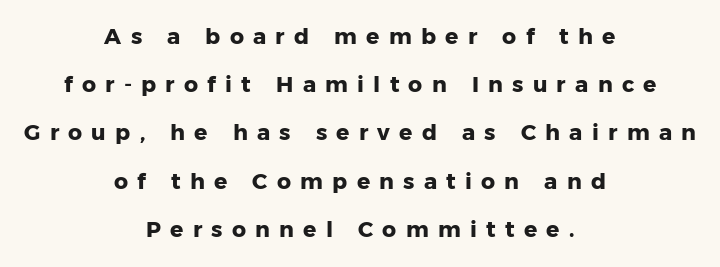
How would I describe the line gaps? Wide and relaxed. The axis of the letterforms is exactly vertical. Letter spacing: wide. Is the block centered? Yes — each line is placed symmetrically about the middle.
